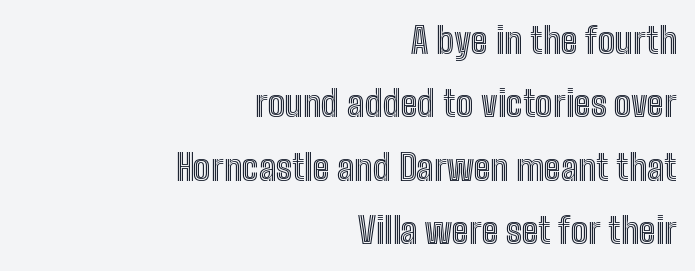
Q: Is the text italic (slanted)? A: No, it is upright.
Q: Is the text underlined? A: No.
Q: How is the paragraph aligned? A: Right-aligned.
Q: Is the spacing between letters normal or unusually wide? A: Normal.
Q: Width (condensed, normal, or wide)? A: Condensed.
Q: x-height? A: Medium.
Q: Monospaced? A: No.
